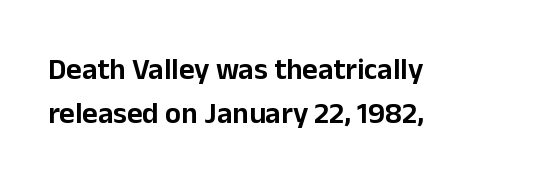
Each letter's strokes conclude bluntly, with no projecting serifs. The letters sit at their default tracking, neither squeezed nor spread. The paragraph shown leans on its left margin. Quick note: underline off.
